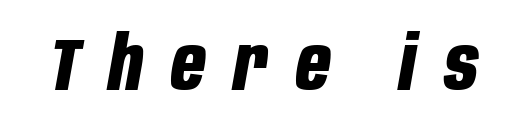
{"italic": "yes", "lean": "right", "slant_degrees": 10, "bold": "yes", "weight": "bold", "width": "condensed", "stroke_contrast": "low", "x_height": "large", "monospaced": "no", "underline": "no", "letter_spacing": "wide", "letter_spacing_em": 0.38, "glyph_px": 75}
